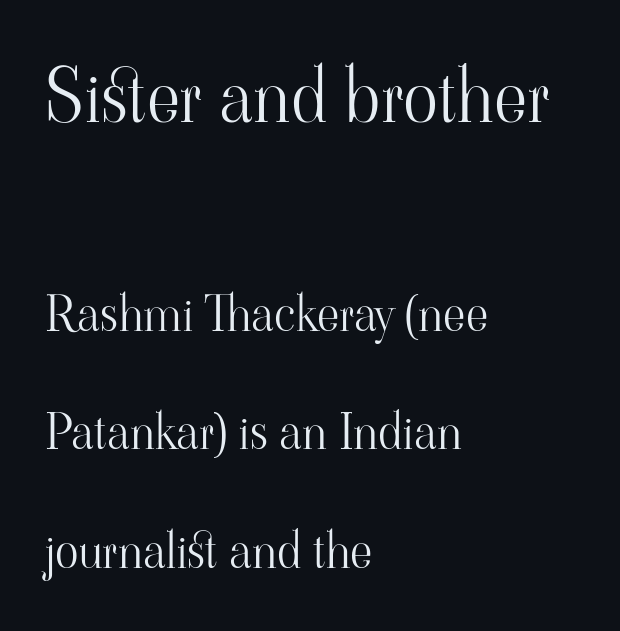
Q: Is the text bold? A: No.
Q: Is the text italic (slanted)? A: No, it is upright.
Q: Is the typeface a serif or a sans-serif typeface? A: Serif.
Q: Is the text underlined? A: No.
Q: How is the paragraph aligned? A: Left-aligned.
Q: Is the spacing between letters normal or unusually wide? A: Normal.
Q: Is the spacing between lines tight, normal or loose? A: Loose.
Q: Which block of text is set in a larger size, the first (top) or the second (bottom)? A: The first (top) one.
Q: Width (condensed, normal, or wide)? A: Normal.
Q: Stroke contrast? A: High.
Q: x-height? A: Small.
Q: Monospaced? A: No.
